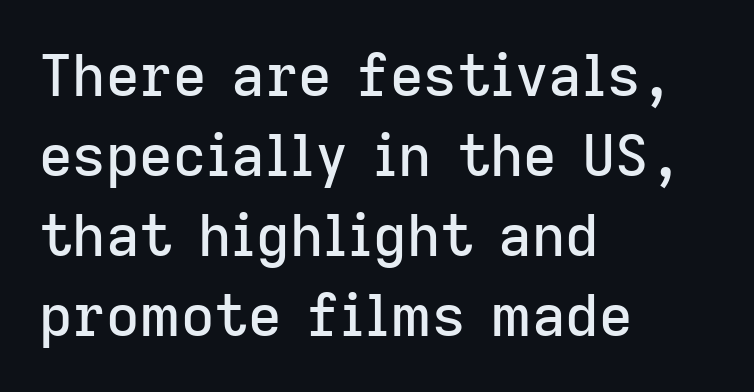
The image shows 58 px sans-serif type, upright; set left-aligned, normal line spacing (1.38x), normal letter spacing, not underlined; low stroke contrast and a medium x-height.
